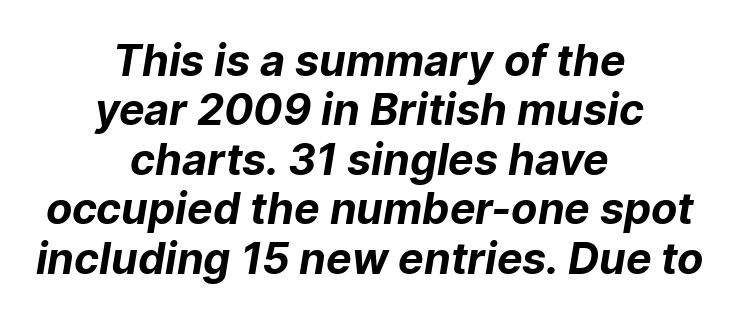
{"serif": "no", "bold": "yes", "weight": "bold", "width": "normal", "stroke_contrast": "low", "x_height": "medium", "monospaced": "no", "underline": "no", "align": "center", "line_spacing": "tight", "line_spacing_ratio": 1.15, "letter_spacing": "normal", "letter_spacing_em": 0.0, "glyph_px": 43}
